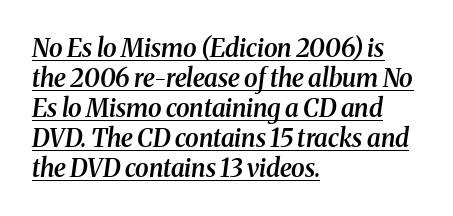
Q: Is the text bold? A: Semi-bold.
Q: Is the text italic (slanted)? A: Yes, it leans right by about 8 degrees.
Q: Is the text underlined? A: Yes.
Q: How is the paragraph aligned? A: Left-aligned.
Q: Is the spacing between letters normal or unusually wide? A: Normal.
